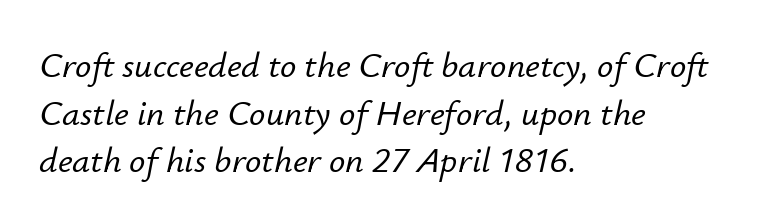
{"italic": "yes", "lean": "right", "slant_degrees": 12, "width": "normal", "stroke_contrast": "low", "x_height": "small", "monospaced": "no", "underline": "no", "align": "left", "line_spacing": "normal", "line_spacing_ratio": 1.32, "letter_spacing": "normal", "letter_spacing_em": 0.0, "glyph_px": 36}
